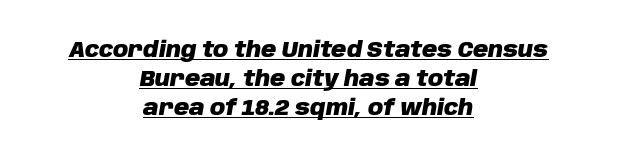
The image shows 21 px bold type, italic (leaning right); set centered, normal line spacing (1.38x), normal letter spacing, underlined.
